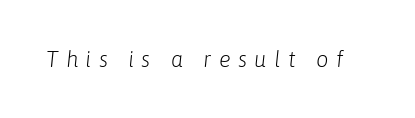
Q: Is the text bold? A: No.
Q: Is the text italic (slanted)? A: Yes, it leans right by about 6 degrees.
Q: Is the text underlined? A: No.
Q: Is the spacing between letters normal or unusually wide? A: Unusually wide.
